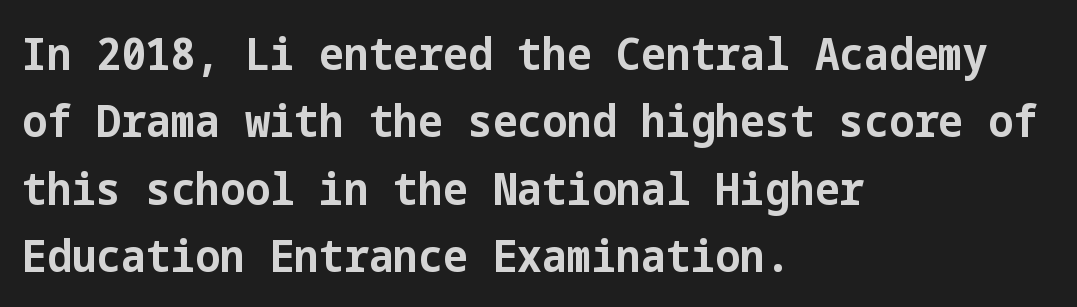
Q: Is the text bold? A: Yes.
Q: Is the text italic (slanted)? A: No, it is upright.
Q: Is the typeface a serif or a sans-serif typeface? A: Sans-serif.
Q: Is the text underlined? A: No.
Q: How is the paragraph aligned? A: Left-aligned.
Q: Is the spacing between letters normal or unusually wide? A: Normal.
Q: Is the spacing between lines tight, normal or loose? A: Normal.
Q: Width (condensed, normal, or wide)? A: Normal.
Q: Stroke contrast? A: Low.
Q: x-height? A: Medium.
